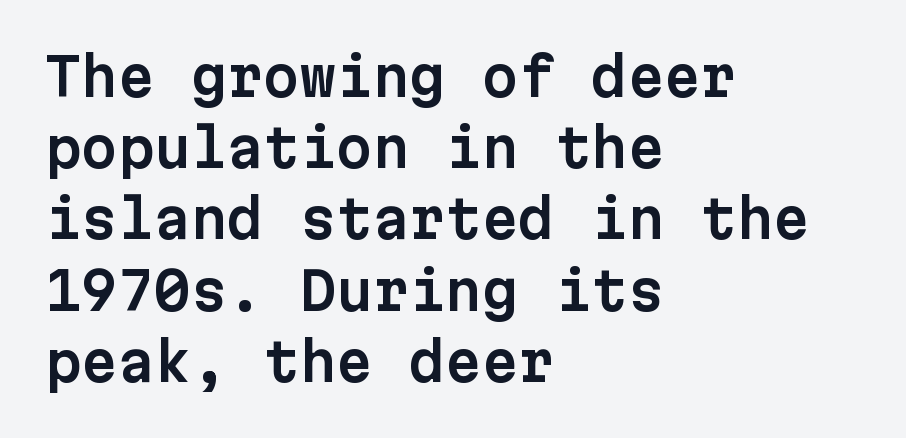
The image shows 52 px sans-serif type, upright, monospaced; set left-aligned, normal line spacing (1.37x), normal letter spacing, not underlined; low stroke contrast and a medium x-height.
